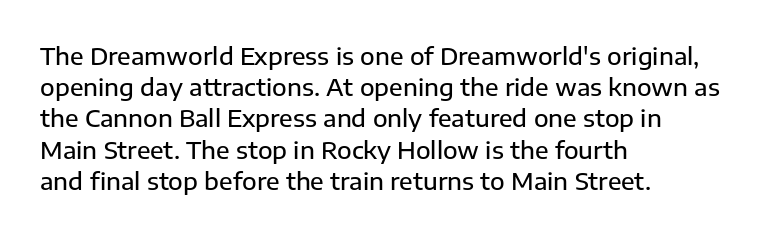
Q: Is the text italic (slanted)? A: No, it is upright.
Q: Is the text underlined? A: No.
Q: How is the paragraph aligned? A: Left-aligned.
Q: Is the spacing between letters normal or unusually wide? A: Normal.
Q: Is the spacing between lines tight, normal or loose? A: Normal.
